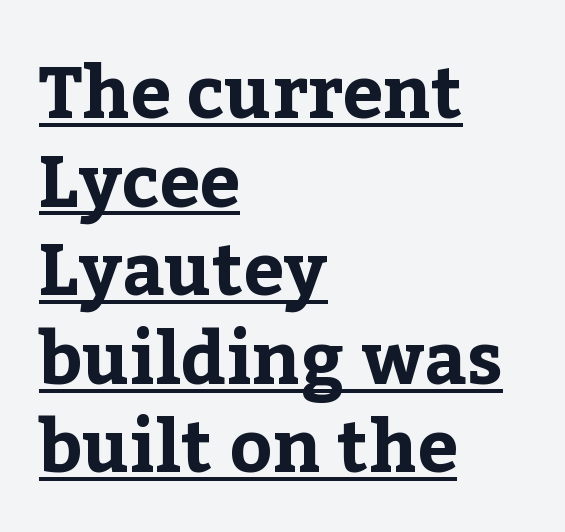
The image shows 72 px bold serif type, upright; set left-aligned, line spacing 1.23x, normal letter spacing, underlined; low stroke contrast and a medium x-height.
